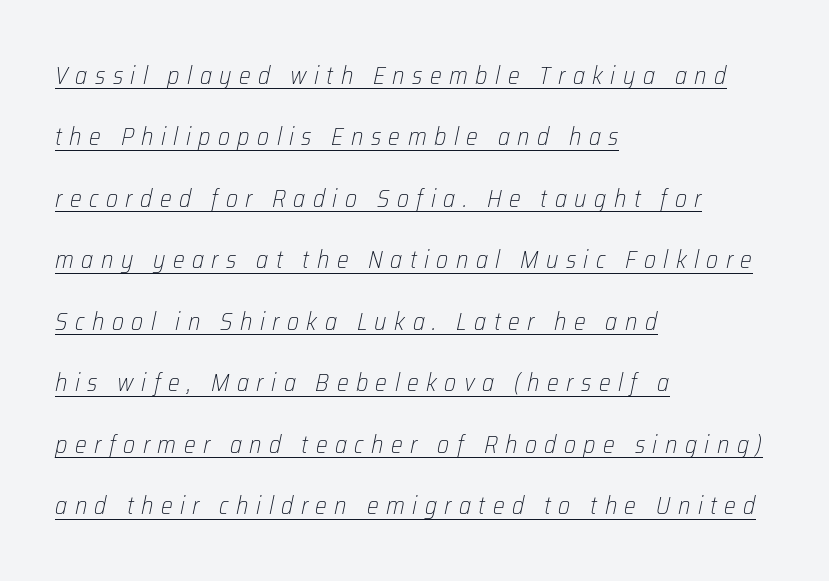
The image shows 25 px text type, italic (leaning right); set left-aligned, loose line spacing (2.46x), unusually wide letter spacing (+0.3 em), underlined.
